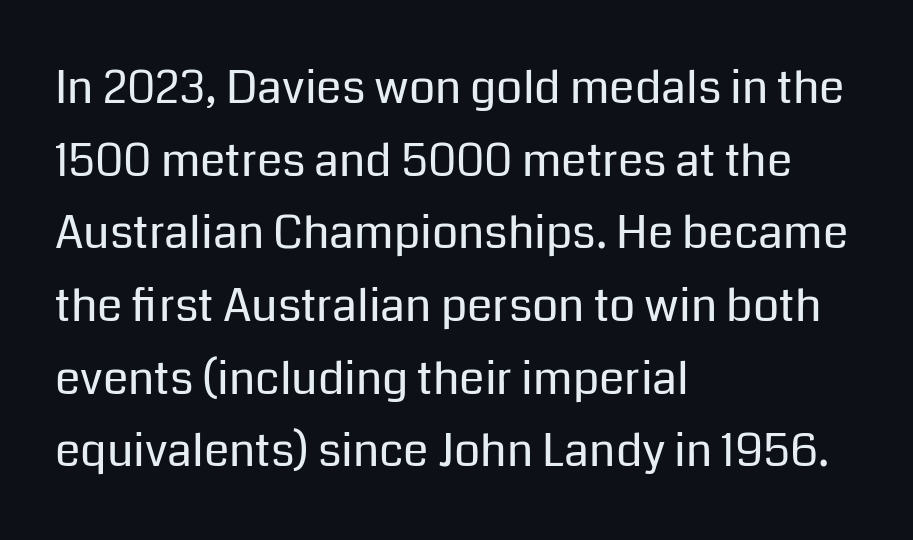
To sum up the face: it is a sans, with no serifs. Clear beneath every line of the passage. Caption: standard tracking, unaltered. A quiet, ordinary-to-light weight characterises the typeface. The letters advance in unequal steps, a hallmark of proportional type. These lines sit exactly where default settings would place them.
